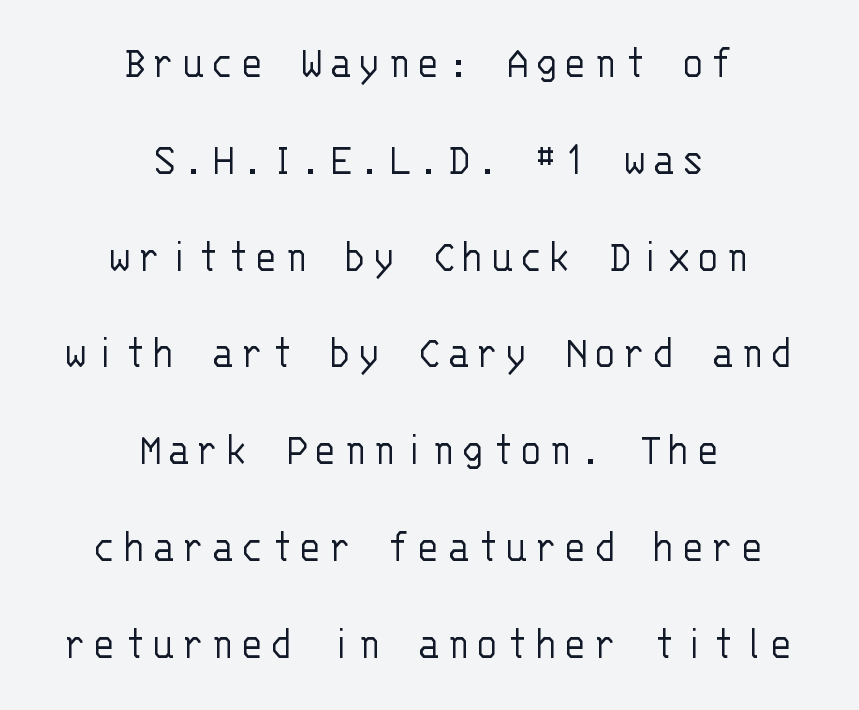
{"serif": "no", "italic": "no", "bold": "no", "weight": "light", "width": "normal", "stroke_contrast": "low", "x_height": "large", "monospaced": "yes", "underline": "no", "align": "center", "line_spacing": "loose", "line_spacing_ratio": 2.06, "glyph_px": 47}
